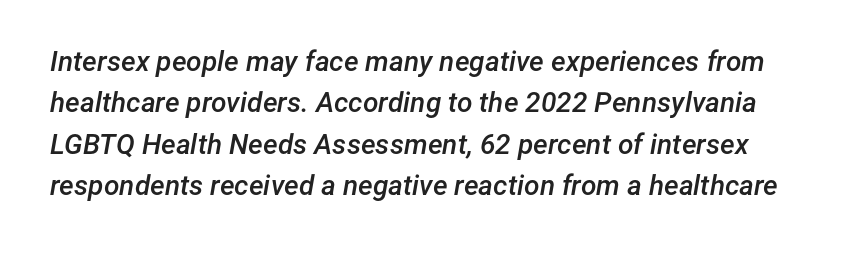
Q: Is the text bold? A: Semi-bold.
Q: Is the text italic (slanted)? A: Yes, it leans right by about 12 degrees.
Q: Is the text underlined? A: No.
Q: Is the spacing between letters normal or unusually wide? A: Normal.
Q: Is the spacing between lines tight, normal or loose? A: Normal.
Q: Width (condensed, normal, or wide)? A: Normal.
Q: Stroke contrast? A: Low.
Q: x-height? A: Medium.
Q: Monospaced? A: No.
